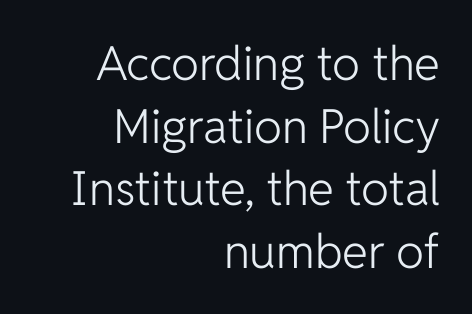
Between one letter and the next there's only the usual sliver of space. Underline: absent. No italicization has been applied; the sample stays upright. These lines are composed in type without serifs. Is the type heavy? It reads as light-to-regular instead. Here the designer chose a conventional face with non-uniform glyph widths.
